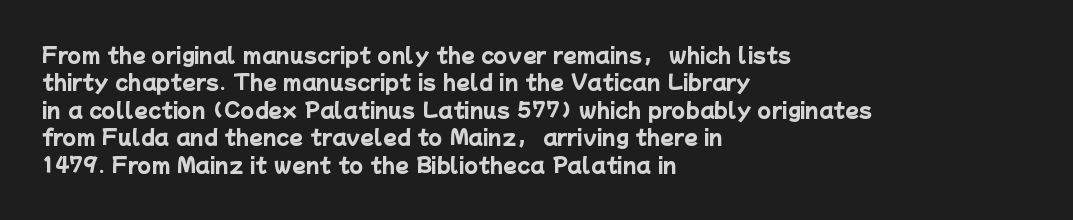
Words appear dense and cohesive because spacing is normal. Teacher's note: observe the even left margin — that is flush-left alignment. Regarding leading, the lines here are spaced in the standard way. No word sits above an underline. Plenty of ink on the page — the face is bold.
